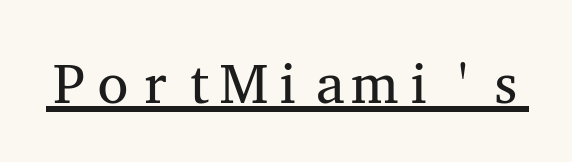
The rendering uses typewriter-style spacing with identical character cells. The letters carry serifs — small finishing strokes at the ends of their stems. Ordinary non-slanted type is in use. Has an underline been added? It has.
